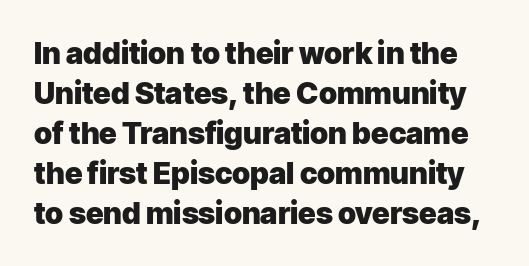
{"serif": "no", "italic": "no", "bold": "yes", "weight": "heavy", "width": "normal", "stroke_contrast": "low", "x_height": "medium", "monospaced": "no", "underline": "no", "line_spacing": "normal", "line_spacing_ratio": 1.33, "letter_spacing": "normal", "letter_spacing_em": 0.0, "glyph_px": 30}
